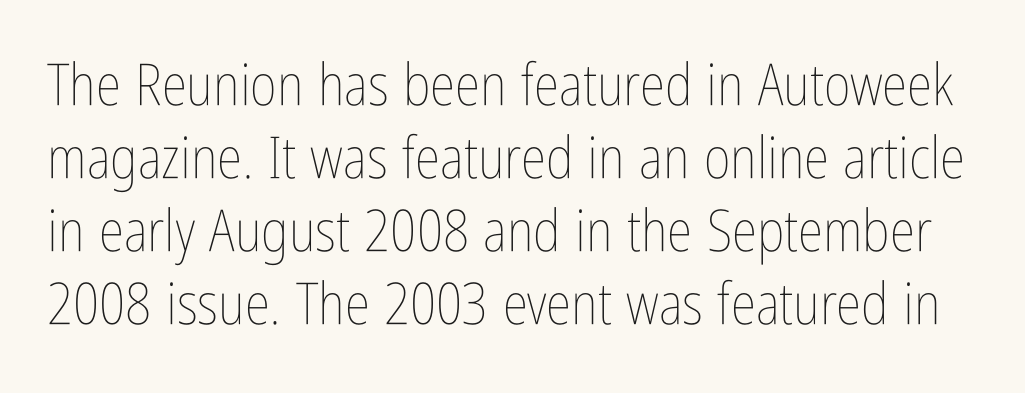
{"italic": "no", "bold": "no", "weight": "thin", "width": "condensed", "stroke_contrast": "low", "x_height": "medium", "monospaced": "no", "underline": "no", "line_spacing": "normal", "line_spacing_ratio": 1.26, "letter_spacing": "normal", "letter_spacing_em": 0.0, "glyph_px": 58}
